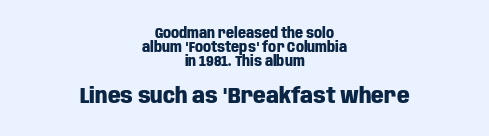
The image shows 22 px bold type, upright; set centered, tight line spacing (0.99x), normal letter spacing, not underlined; the second (bottom) block is 1.57x larger.
